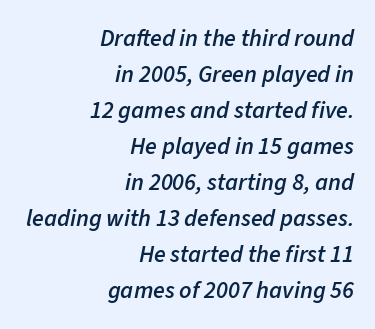
Italic? Definitely — the glyphs are oblique. The text block is weighted toward the right margin, trailing off unevenly leftward. Does the leading feel generous? No, just average. Clear beneath every line of the passage.
